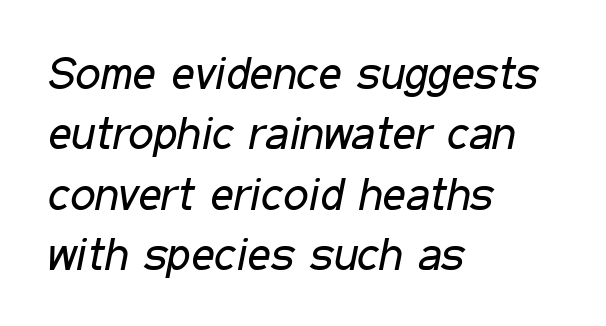
{"italic": "yes", "lean": "right", "slant_degrees": 11, "bold": "no", "weight": "regular", "width": "condensed", "stroke_contrast": "low", "x_height": "medium", "monospaced": "no", "underline": "no", "align": "left", "line_spacing": "normal", "line_spacing_ratio": 1.34, "letter_spacing": "normal", "letter_spacing_em": 0.0, "glyph_px": 45}
